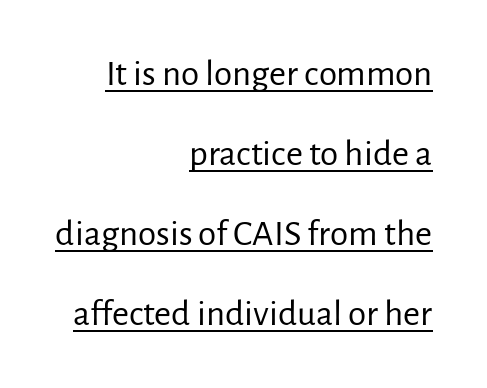
Notice the wide empty band between every row — that's loose leading. You could not count columns in this text — the font is proportionally spaced. Looks like someone drew a line under every word here. Honestly, the letter spacing is just normal — you wouldn't notice it.
